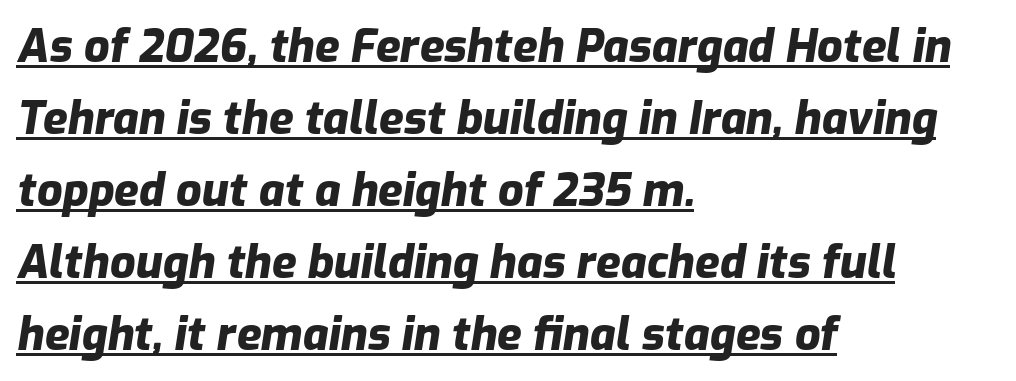
A dark, heavy texture on the line: the type is bold. The face used here appears with an underline applied. Glyph-to-glyph distance matches everyday printed text. If you drew a ruler down the left edge, every line would touch it. Regarding leading, the lines here are spaced in the standard way. The face used here is proportionally spaced, like ordinary book or web type.
